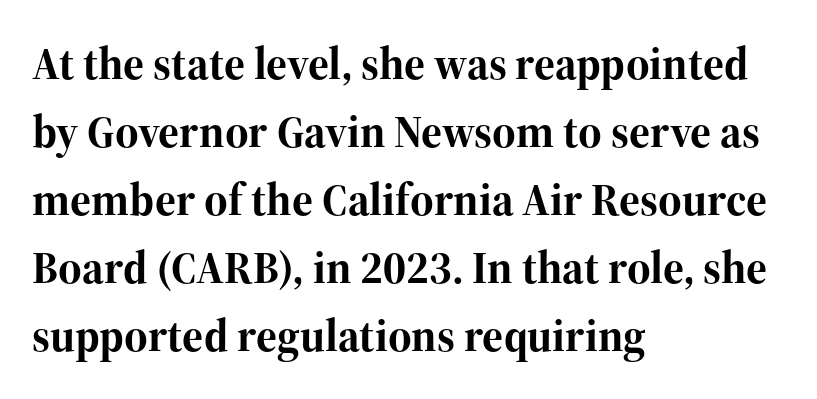
Teacher's note: observe the even left margin — that is flush-left alignment. Unlike italic type, these characters show no tilt at all. Compared with an ordinary text face, these strokes are far heavier — a full bold. The font family rendered here belongs to the serif group. This sample has the flowing, uneven cadence of proportional lettering.
